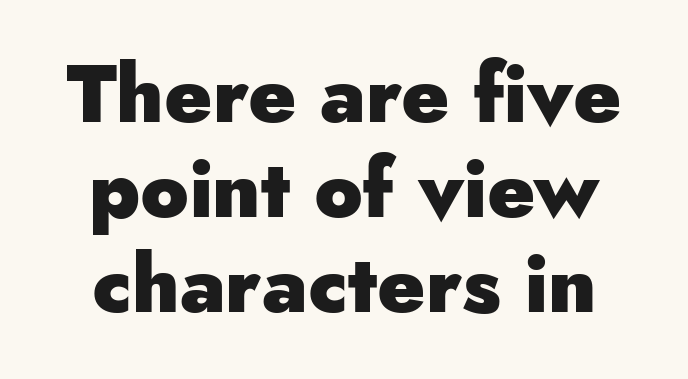
The image shows 80 px heavy sans-serif type, upright; set centered, line spacing 1.19x, normal letter spacing, not underlined; low stroke contrast and a small x-height.
